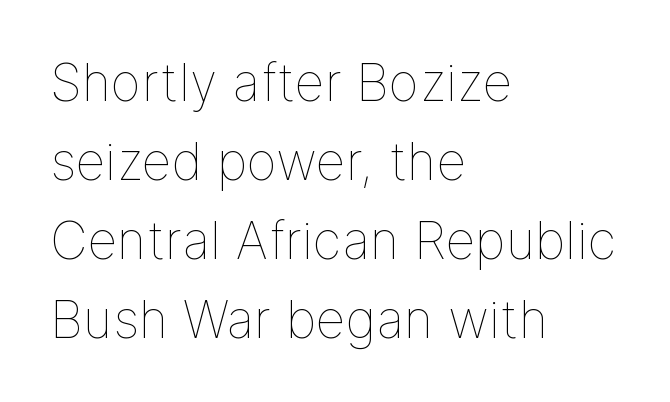
Q: Is the text bold? A: No.
Q: Is the text italic (slanted)? A: No, it is upright.
Q: Is the text underlined? A: No.
Q: How is the paragraph aligned? A: Left-aligned.
Q: Is the spacing between letters normal or unusually wide? A: Normal.
Q: Is the spacing between lines tight, normal or loose? A: Normal.
Q: Width (condensed, normal, or wide)? A: Normal.
Q: Stroke contrast? A: Low.
Q: x-height? A: Medium.
Q: Monospaced? A: No.
